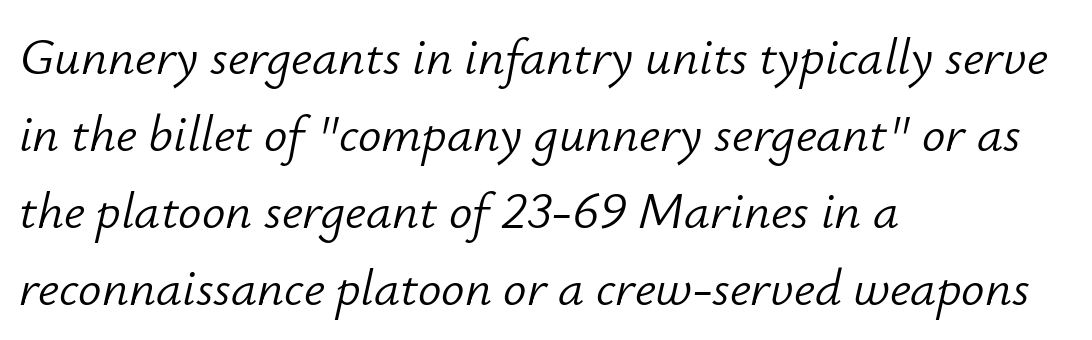
The image shows 52 px light type, italic (leaning right); set left-aligned, normal line spacing (1.48x), normal letter spacing, not underlined; low stroke contrast and a small x-height.
